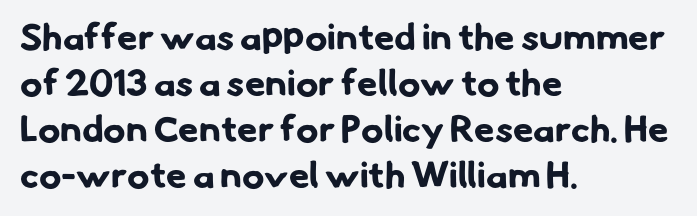
Q: Is the text bold? A: Yes.
Q: Is the typeface a serif or a sans-serif typeface? A: Sans-serif.
Q: Is the text underlined? A: No.
Q: How is the paragraph aligned? A: Left-aligned.
Q: Is the spacing between letters normal or unusually wide? A: Normal.
Q: Width (condensed, normal, or wide)? A: Normal.
Q: Stroke contrast? A: Low.
Q: x-height? A: Small.
Q: Monospaced? A: No.
